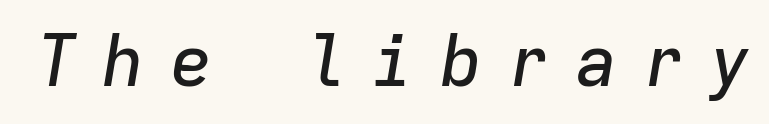
Q: Is the text italic (slanted)? A: Yes, it leans right by about 9 degrees.
Q: Is the text underlined? A: No.
Q: Is the spacing between letters normal or unusually wide? A: Unusually wide.
Q: Width (condensed, normal, or wide)? A: Normal.
Q: Stroke contrast? A: Low.
Q: x-height? A: Medium.
Q: Monospaced? A: Yes.
